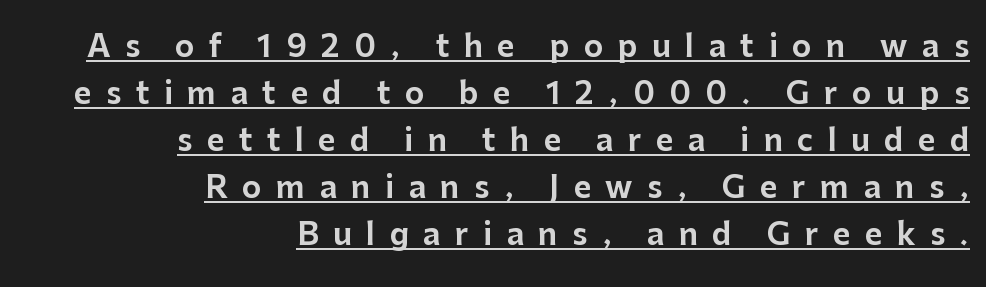
{"serif": "no", "italic": "no", "width": "normal", "stroke_contrast": "low", "x_height": "medium", "monospaced": "no", "underline": "yes", "align": "right", "line_spacing": "normal", "line_spacing_ratio": 1.57, "letter_spacing": "wide", "letter_spacing_em": 0.48, "glyph_px": 30}
